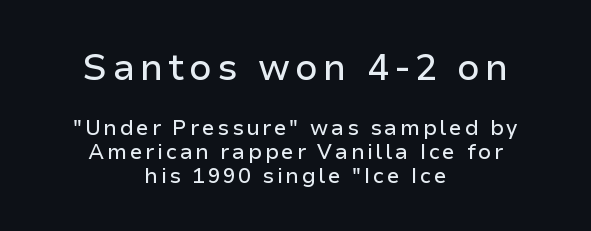
The image shows 37 px sans-serif type, upright; set centered, tight line spacing (1.15x), not underlined; the first (top) block is 1.76x larger; low stroke contrast and a medium x-height.
